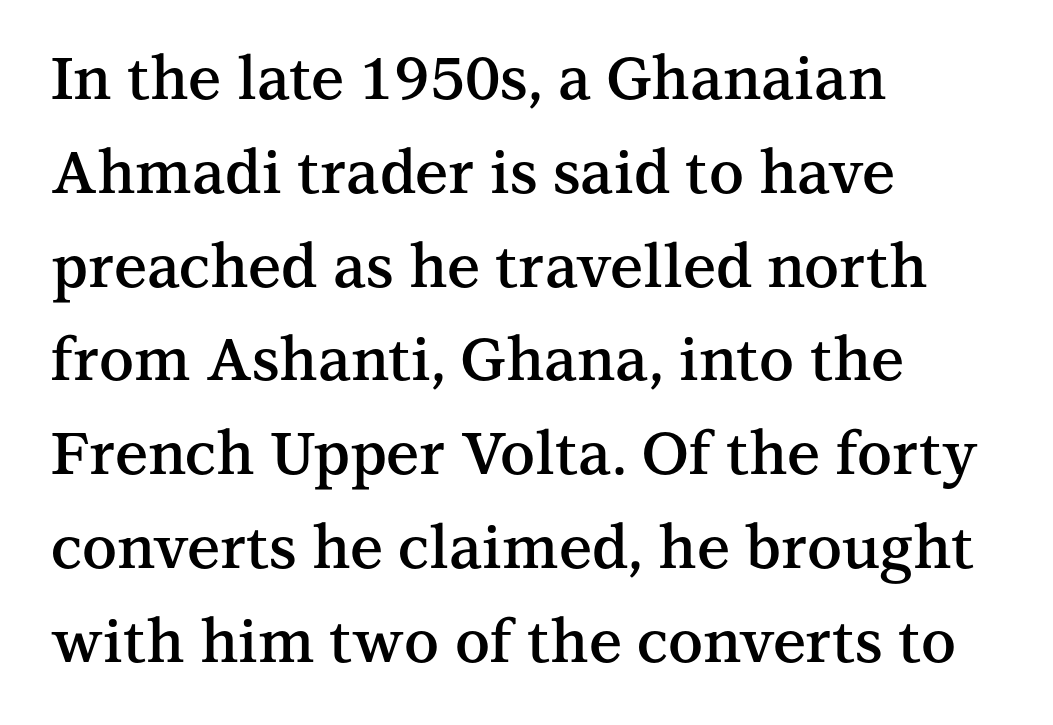
I'd call this a serif setting — the letters wear small feet. No extra tracking has been applied to these lines. The typesetting leans somewhat heavy: a semibold. Looks like regular typesetting: each glyph gets only the width it needs. The rendering uses a moderate line-height, typical for paragraphs. Vertical strokes here are truly vertical.
